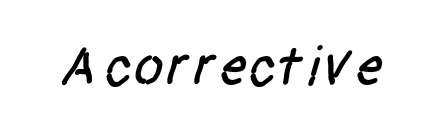
The image shows 56 px condensed sans-serif type; set normal letter spacing, not underlined; low stroke contrast and a large x-height.
